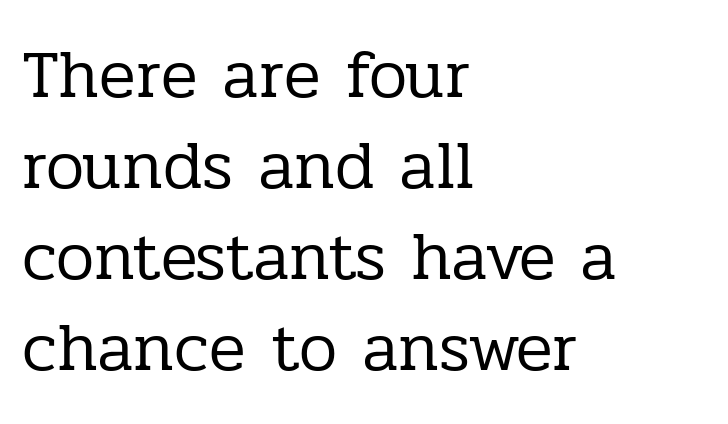
Q: Is the text bold? A: No.
Q: Is the text italic (slanted)? A: No, it is upright.
Q: Is the typeface a serif or a sans-serif typeface? A: Serif.
Q: Is the text underlined? A: No.
Q: How is the paragraph aligned? A: Left-aligned.
Q: Is the spacing between letters normal or unusually wide? A: Normal.
Q: Is the spacing between lines tight, normal or loose? A: Normal.
Q: Width (condensed, normal, or wide)? A: Normal.
Q: Stroke contrast? A: Low.
Q: x-height? A: Medium.
Q: Monospaced? A: No.
